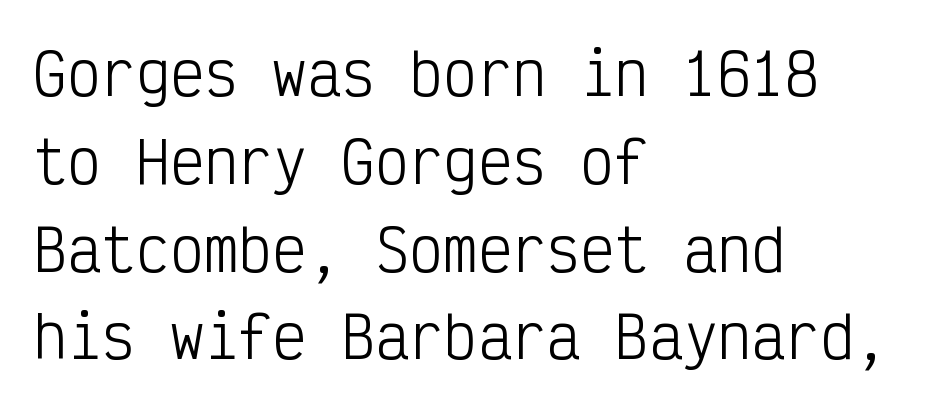
Q: Is the text bold? A: No.
Q: Is the text italic (slanted)? A: No, it is upright.
Q: Is the typeface a serif or a sans-serif typeface? A: Sans-serif.
Q: Is the text underlined? A: No.
Q: How is the paragraph aligned? A: Left-aligned.
Q: Is the spacing between letters normal or unusually wide? A: Normal.
Q: Is the spacing between lines tight, normal or loose? A: Normal.
Q: Width (condensed, normal, or wide)? A: Condensed.
Q: Stroke contrast? A: Low.
Q: x-height? A: Medium.
Q: Monospaced? A: Yes.
